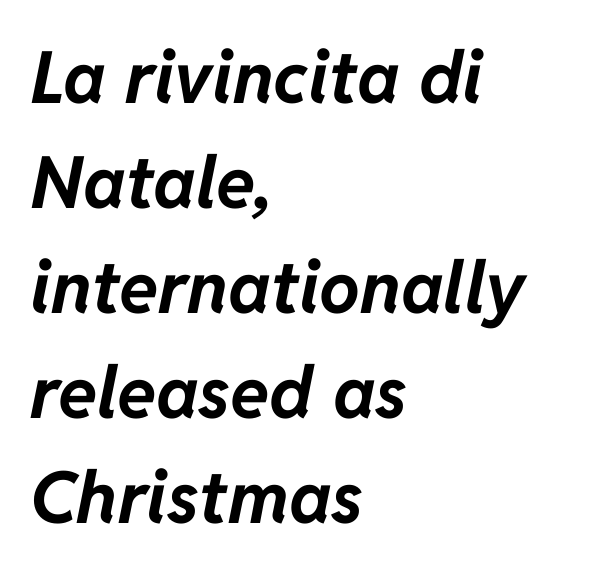
Q: Is the text bold? A: Yes.
Q: Is the text italic (slanted)? A: Yes, it leans right by about 11 degrees.
Q: Is the text underlined? A: No.
Q: How is the paragraph aligned? A: Left-aligned.
Q: Is the spacing between letters normal or unusually wide? A: Normal.
Q: Is the spacing between lines tight, normal or loose? A: Normal.
Q: Width (condensed, normal, or wide)? A: Normal.
Q: Stroke contrast? A: Low.
Q: x-height? A: Medium.
Q: Monospaced? A: No.
